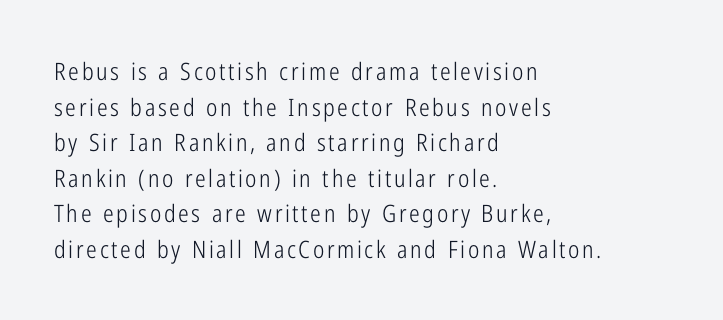
Q: Is the text bold? A: No.
Q: Is the text italic (slanted)? A: No, it is upright.
Q: Is the text underlined? A: No.
Q: How is the paragraph aligned? A: Left-aligned.
Q: Is the spacing between lines tight, normal or loose? A: Normal.
